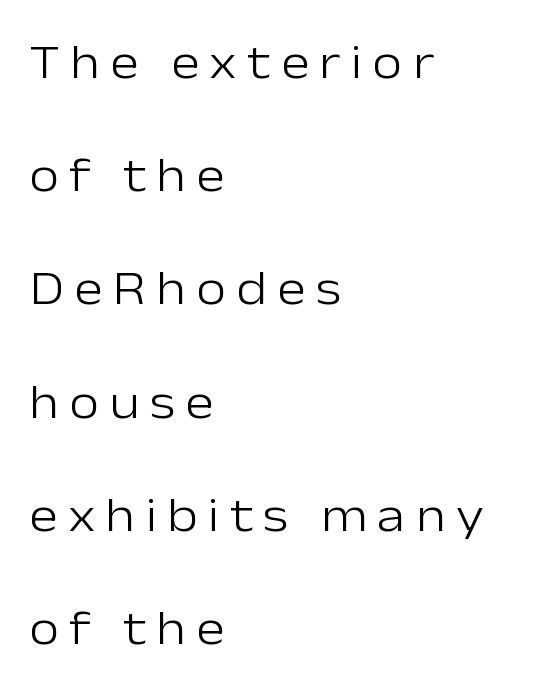
Q: Is the text bold? A: No.
Q: Is the text italic (slanted)? A: No, it is upright.
Q: Is the typeface a serif or a sans-serif typeface? A: Sans-serif.
Q: Is the text underlined? A: No.
Q: How is the paragraph aligned? A: Left-aligned.
Q: Is the spacing between letters normal or unusually wide? A: Unusually wide.
Q: Is the spacing between lines tight, normal or loose? A: Loose.
Q: Width (condensed, normal, or wide)? A: Normal.
Q: Stroke contrast? A: Low.
Q: x-height? A: Medium.
Q: Monospaced? A: No.
